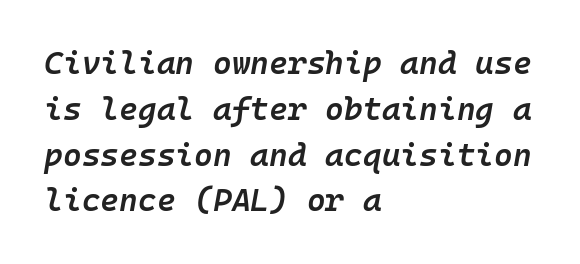
The image shows 32 px semibold type, italic (leaning right), monospaced; set left-aligned, normal line spacing (1.43x), normal letter spacing, not underlined; low stroke contrast and a medium x-height.
